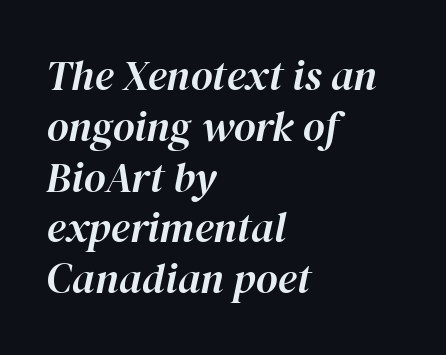
An italicized treatment has been applied to the whole sample. These lines are rendered in a variable-pitch font. Spacing between characters is what you'd get straight out of the box. The text block is weighted toward the left margin, trailing off unevenly rightward.
